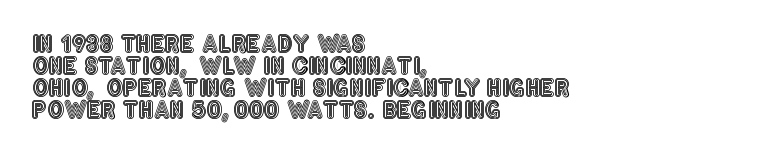
{"italic": "no", "underline": "no", "align": "left", "line_spacing": "tight", "line_spacing_ratio": 0.95, "letter_spacing": "normal", "letter_spacing_em": 0.0, "glyph_px": 23}
